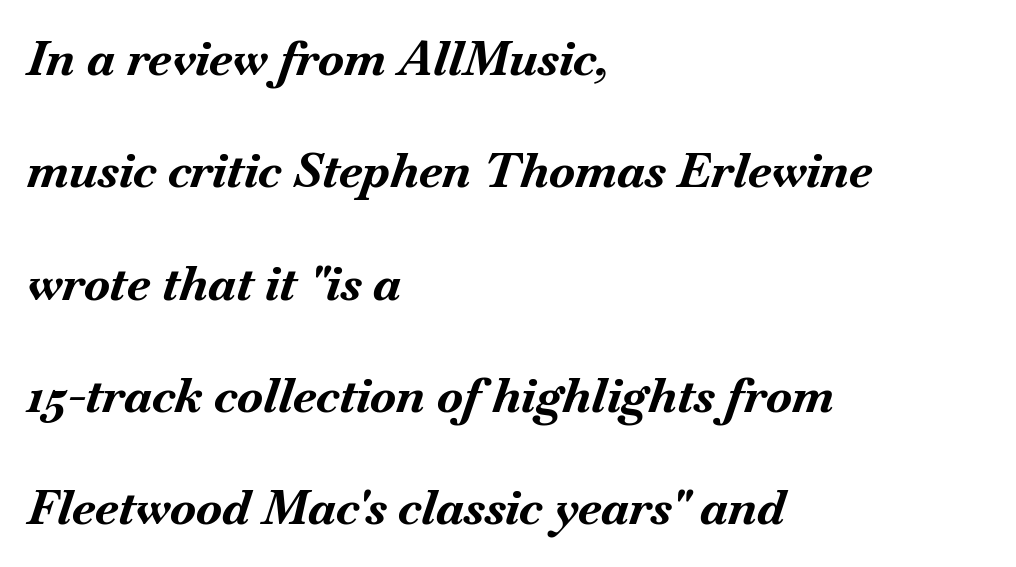
The image shows 48 px bold type, italic (leaning right); set left-aligned, loose line spacing (2.34x), normal letter spacing, not underlined; medium stroke contrast and a small x-height.
